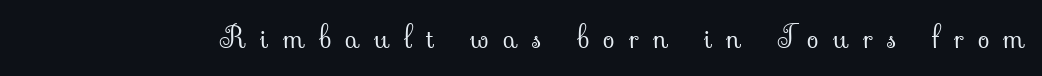
{"serif": "yes", "italic": "no", "bold": "no", "weight": "light", "width": "normal", "stroke_contrast": "low", "x_height": "small", "monospaced": "no", "underline": "no", "letter_spacing": "wide", "letter_spacing_em": 0.48, "glyph_px": 30}
